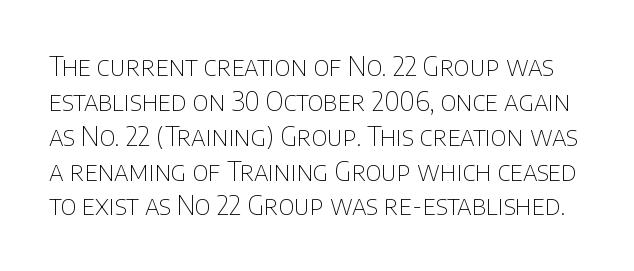
{"italic": "no", "bold": "no", "underline": "no", "line_spacing": "normal", "line_spacing_ratio": 1.34, "letter_spacing": "normal", "letter_spacing_em": 0.0, "glyph_px": 26}
